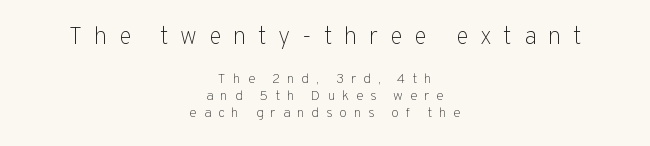
{"italic": "no", "bold": "no", "underline": "no", "align": "center", "line_spacing_ratio": 1.21, "letter_spacing": "wide", "letter_spacing_em": 0.49, "larger_block": "first", "size_ratio": 1.71, "glyph_px": 24}
